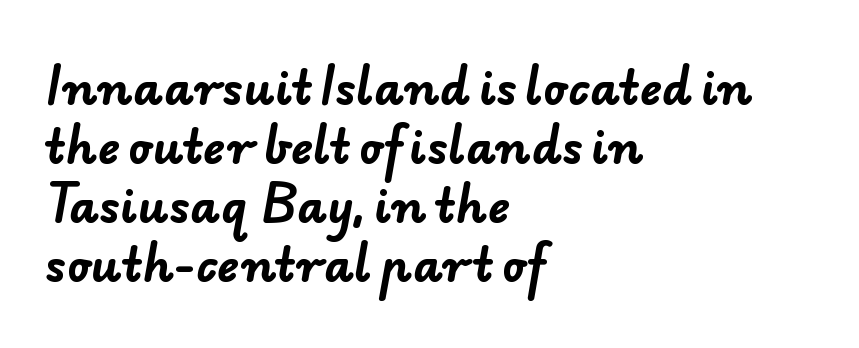
{"serif": "no", "bold": "yes", "weight": "bold", "width": "normal", "stroke_contrast": "low", "x_height": "small", "monospaced": "no", "underline": "no", "align": "left", "line_spacing": "normal", "line_spacing_ratio": 1.28, "letter_spacing": "normal", "letter_spacing_em": 0.0, "glyph_px": 46}
